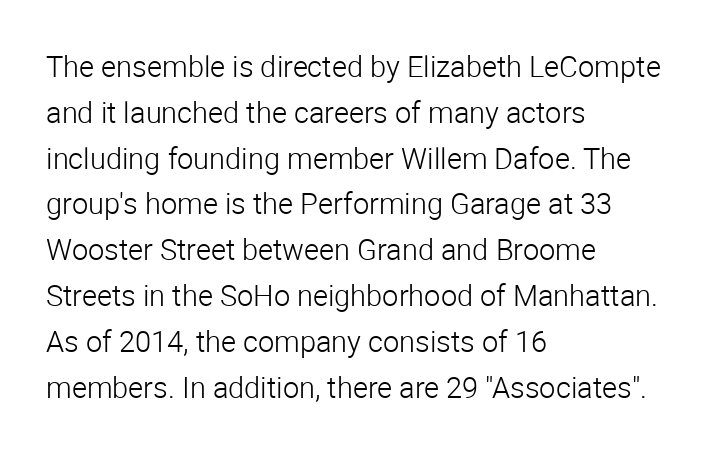
The image shows 29 px light sans-serif type, upright; set left-aligned, normal line spacing (1.58x), normal letter spacing, not underlined; low stroke contrast and a medium x-height.
